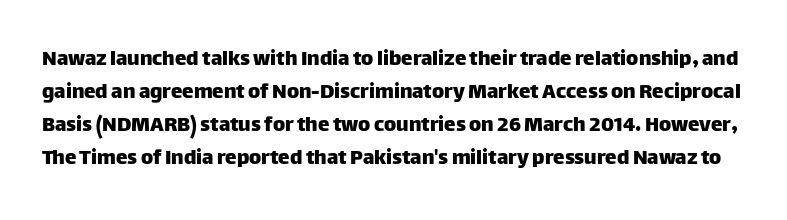
The image shows 23 px text type, upright; set normal line spacing (1.43x), normal letter spacing, not underlined.
